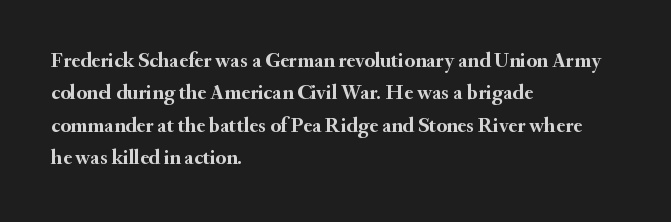
The image shows 21 px bold type, upright; set left-aligned, normal line spacing (1.54x), normal letter spacing, not underlined.
